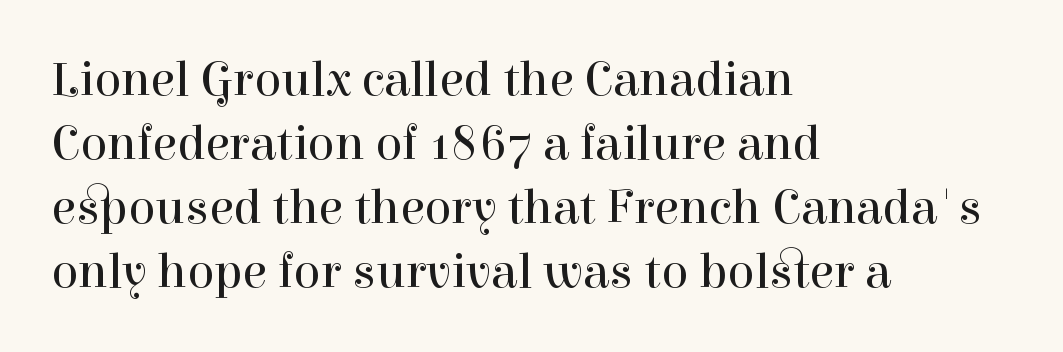
{"serif": "yes", "italic": "no", "bold": "no", "weight": "regular", "width": "normal", "stroke_contrast": "high", "x_height": "medium", "monospaced": "no", "underline": "no", "align": "left", "line_spacing": "normal", "line_spacing_ratio": 1.28, "letter_spacing": "normal", "letter_spacing_em": 0.0, "glyph_px": 50}
